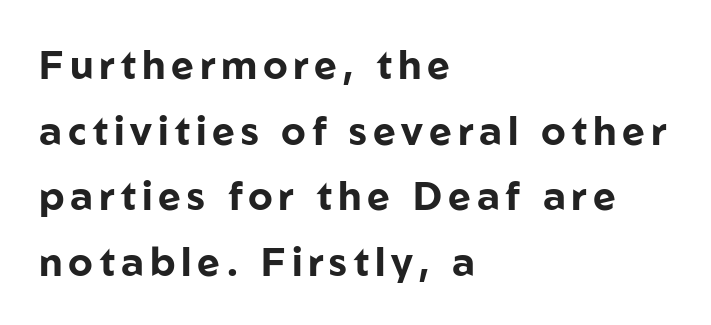
Q: Is the text bold? A: Yes.
Q: Is the text italic (slanted)? A: No, it is upright.
Q: Is the typeface a serif or a sans-serif typeface? A: Sans-serif.
Q: Is the text underlined? A: No.
Q: How is the paragraph aligned? A: Left-aligned.
Q: Is the spacing between lines tight, normal or loose? A: Normal.
Q: Width (condensed, normal, or wide)? A: Normal.
Q: Stroke contrast? A: Low.
Q: x-height? A: Medium.
Q: Monospaced? A: No.
